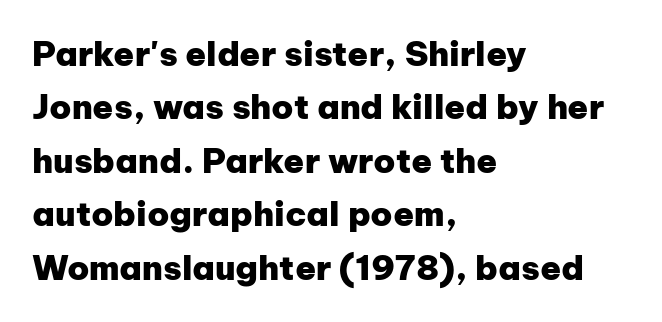
Character widths vary here, with narrow letters taking less room than wide ones. No extra tracking has been applied to these lines. Just letters on the line, the space beneath them empty. Honestly, the row spacing looks completely unremarkable. The face used here has the dense, thick strokes of a bold. The lines in this sample share a left origin and differ only in where they stop.
